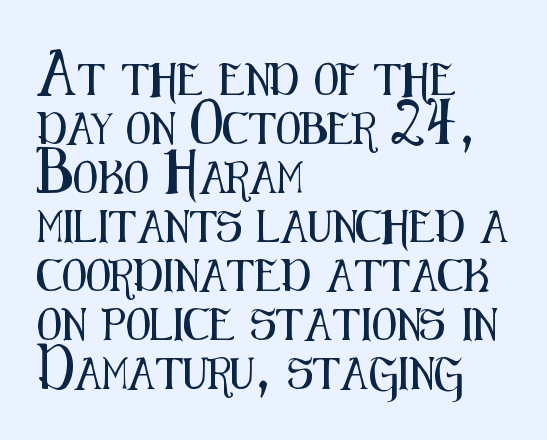
Normally led — the rows are evenly, conventionally spaced. Just letters on the line, the space beneath them empty. Do the letters lean? They stand straight. The letters sit at their default tracking, neither squeezed nor spread. Caption: multi-line text, flush left, ragged right.
